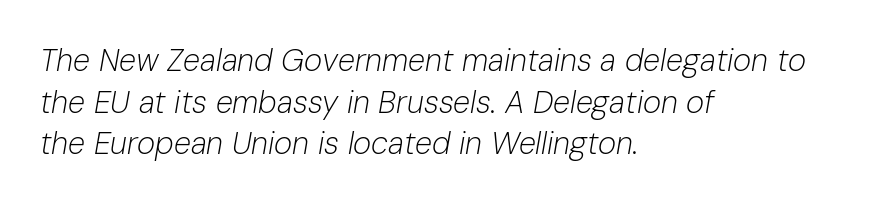
The image shows 31 px light type, italic (leaning right); set left-aligned, normal line spacing (1.34x), normal letter spacing, not underlined; low stroke contrast and a medium x-height.
